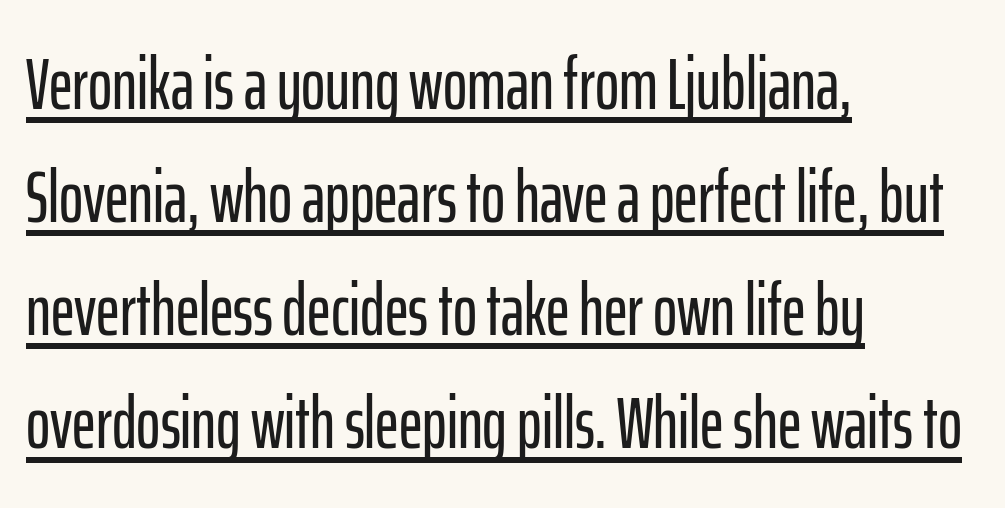
Vertical spacing — default. Compared with a centered layout, this one pins lines to the left instead. Classification — sans serif. These lines are rendered in a variable-pitch font. The letterforms sit shoulder to shoulder at normal distance.
